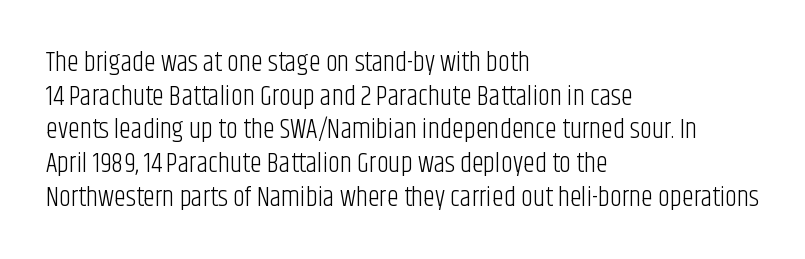
Q: Is the text bold? A: No.
Q: Is the text italic (slanted)? A: No, it is upright.
Q: Is the text underlined? A: No.
Q: How is the paragraph aligned? A: Left-aligned.
Q: Is the spacing between letters normal or unusually wide? A: Normal.
Q: Is the spacing between lines tight, normal or loose? A: Normal.
